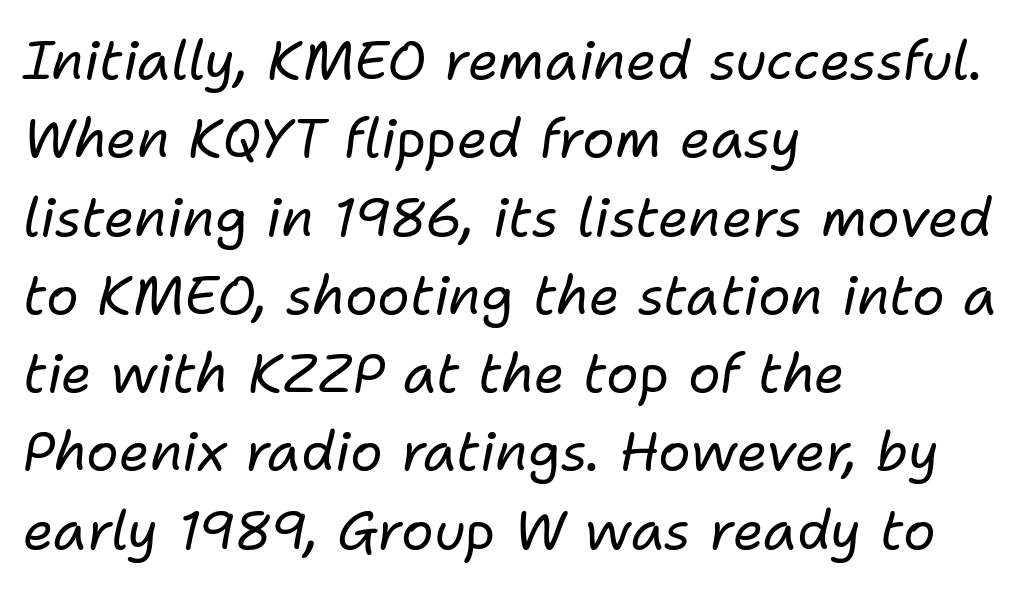
{"italic": "yes", "lean": "right", "slant_degrees": 11, "bold": "no", "weight": "regular", "width": "normal", "stroke_contrast": "low", "x_height": "medium", "monospaced": "no", "underline": "no", "align": "left", "line_spacing": "normal", "line_spacing_ratio": 1.45, "letter_spacing": "normal", "letter_spacing_em": 0.0, "glyph_px": 54}
